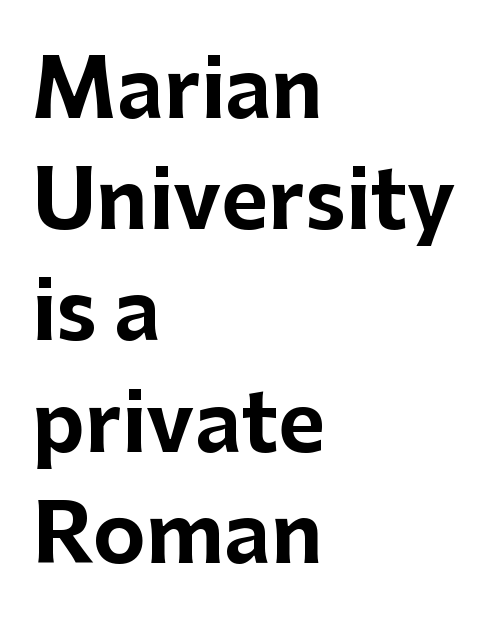
The image shows 80 px bold sans-serif type, upright; set left-aligned, normal line spacing (1.39x), normal letter spacing, not underlined; low stroke contrast and a medium x-height.
